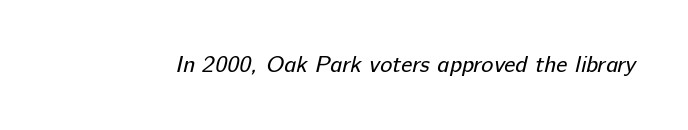
Q: Is the text bold? A: No.
Q: Is the text underlined? A: No.
Q: Is the spacing between letters normal or unusually wide? A: Normal.
